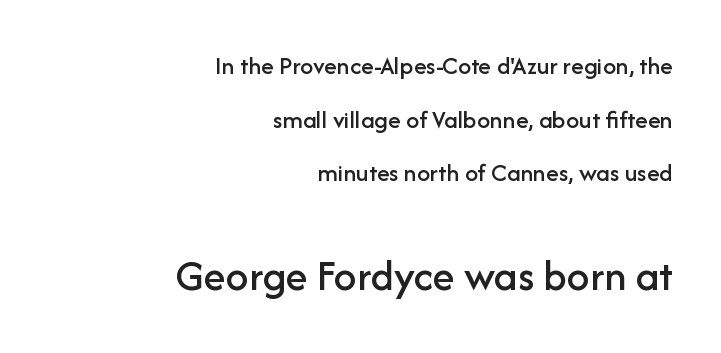
The passage shown is typeset with a sans-serif family. The more generous point size was reserved for the lower chunk. If you drew a line through each stem, it would be perfectly vertical. Here the designer chose a conventional face with non-uniform glyph widths.
